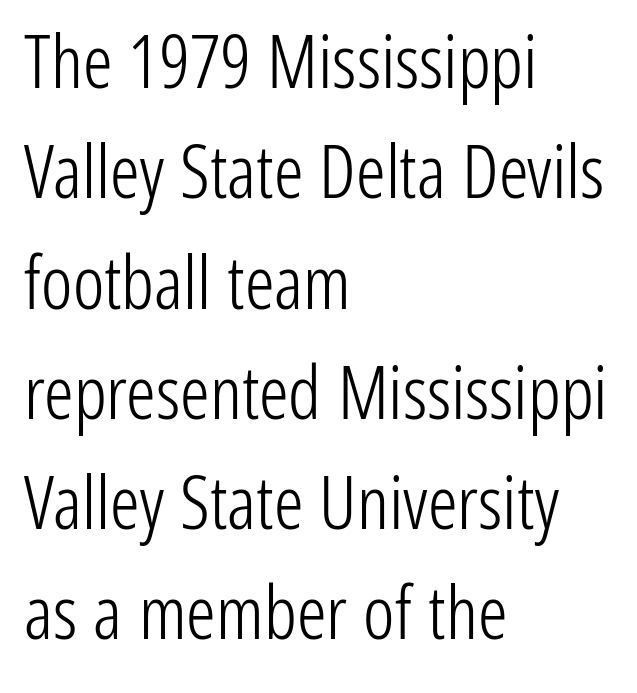
{"serif": "no", "italic": "no", "bold": "no", "weight": "light", "width": "condensed", "stroke_contrast": "low", "x_height": "medium", "monospaced": "no", "underline": "no", "align": "left", "line_spacing": "normal", "line_spacing_ratio": 1.49, "letter_spacing": "normal", "letter_spacing_em": 0.0, "glyph_px": 74}
